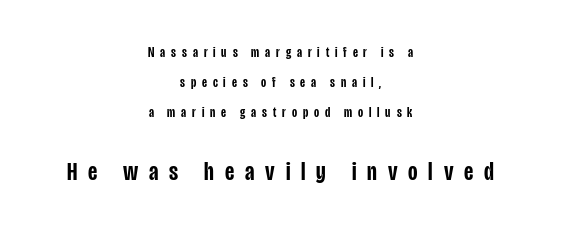
The image shows 26 px text type, upright; set centered, loose line spacing (2.16x), unusually wide letter spacing (+0.42 em), not underlined; the second (bottom) block is 1.86x larger.
